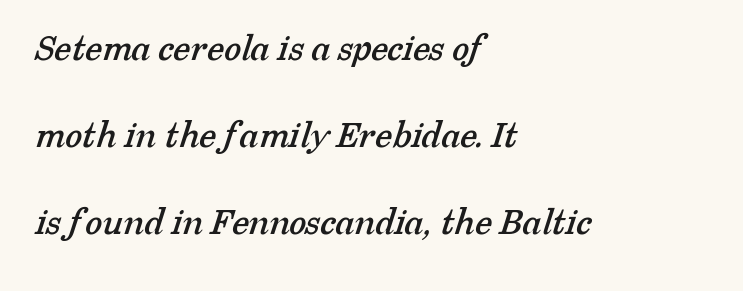
The image shows 39 px serif type; set left-aligned, loose line spacing (2.23x), normal letter spacing, not underlined; low stroke contrast and a medium x-height.
